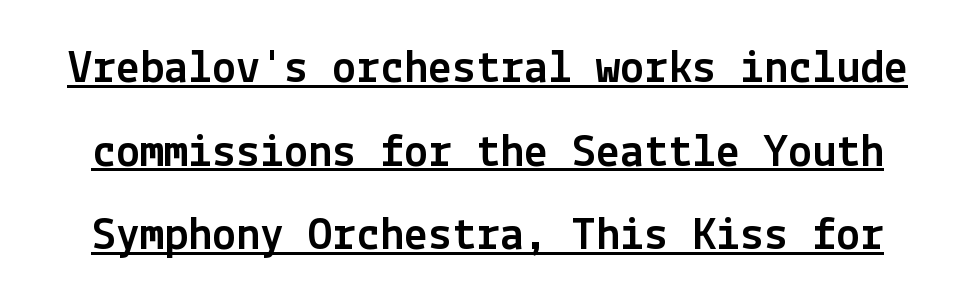
The image shows 48 px sans-serif type, upright; set line spacing 1.74x, normal letter spacing, underlined; a medium x-height.
